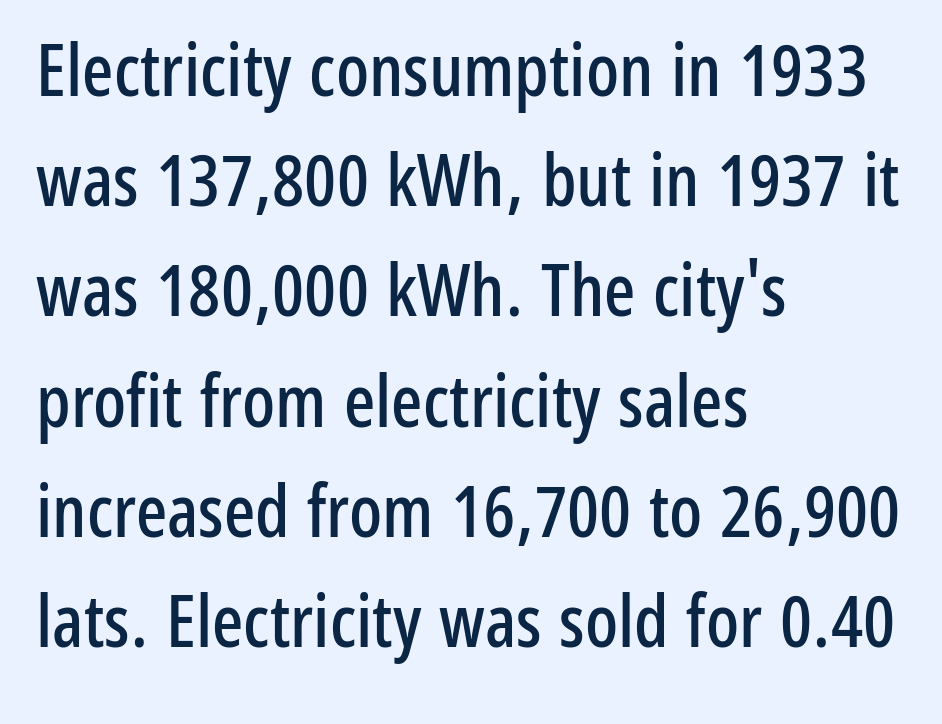
The image shows 73 px condensed sans-serif type, upright; set left-aligned, normal line spacing (1.51x), normal letter spacing, not underlined; low stroke contrast and a medium x-height.
